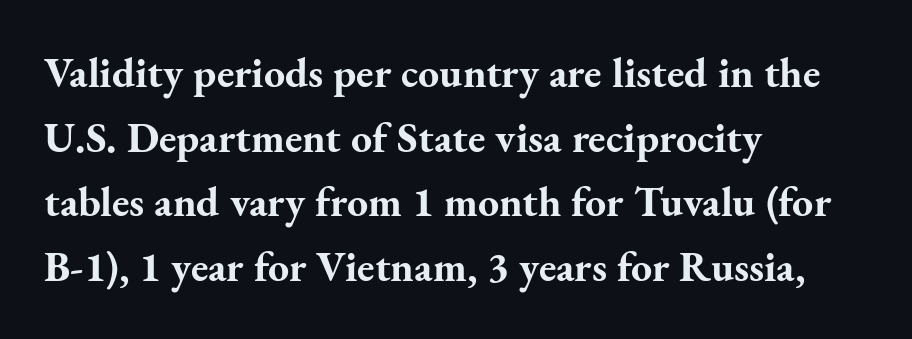
The image shows 42 px bold serif type, upright; set left-aligned, normal line spacing (1.54x), normal letter spacing, not underlined; medium stroke contrast and a small x-height.
